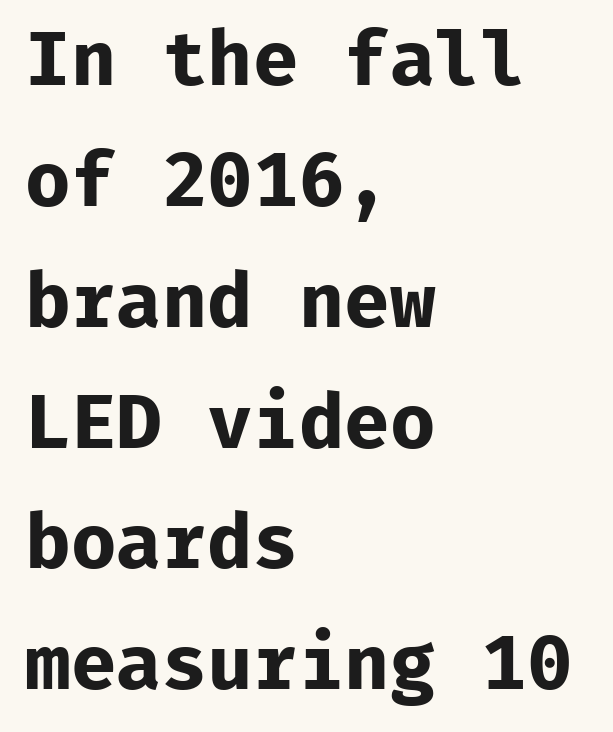
{"serif": "no", "italic": "no", "bold": "yes", "weight": "bold", "width": "normal", "stroke_contrast": "low", "x_height": "medium", "monospaced": "yes", "underline": "no", "align": "left", "line_spacing": "normal", "line_spacing_ratio": 1.59, "letter_spacing": "normal", "letter_spacing_em": 0.0, "glyph_px": 76}
